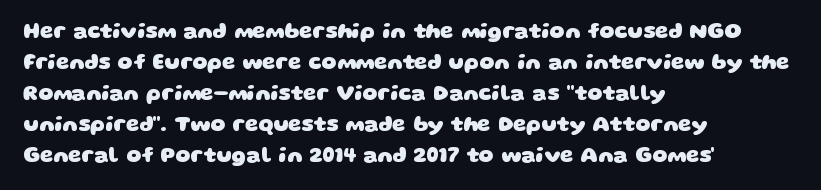
The space beneath each line is pristine and unruled. Words appear dense and cohesive because spacing is normal. Caption: bold face, heavy strokes. Notice how descenders clear the ascenders below comfortably — that's standard leading. Is the block centered? No — it sits flush against the left margin.
